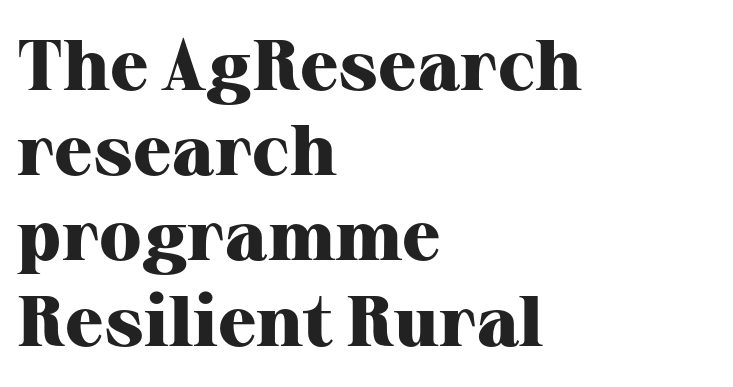
The image shows 71 px heavy serif type, upright; set left-aligned, line spacing 1.2x, normal letter spacing, not underlined; high stroke contrast and a medium x-height.
